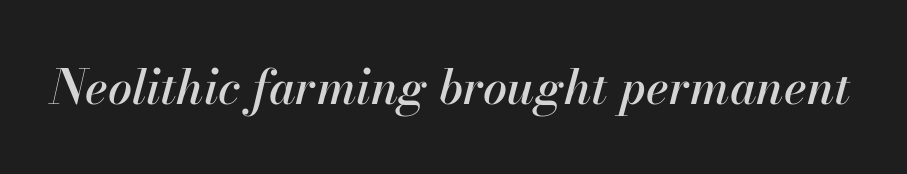
Q: Is the text italic (slanted)? A: Yes, it leans right by about 13 degrees.
Q: Is the text underlined? A: No.
Q: Is the spacing between letters normal or unusually wide? A: Normal.
Q: Width (condensed, normal, or wide)? A: Normal.
Q: Stroke contrast? A: High.
Q: x-height? A: Small.
Q: Monospaced? A: No.
